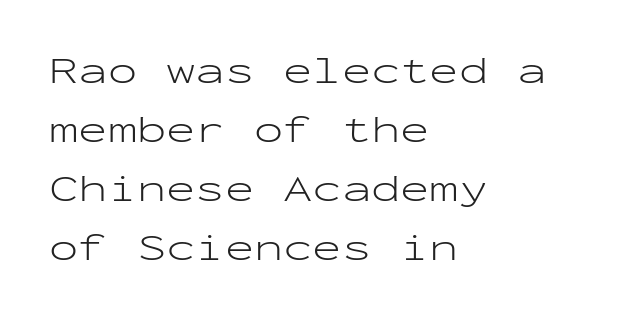
The image shows 39 px light, wide sans-serif type, upright, monospaced; set left-aligned, normal line spacing (1.51x), normal letter spacing, not underlined; low stroke contrast and a medium x-height.
